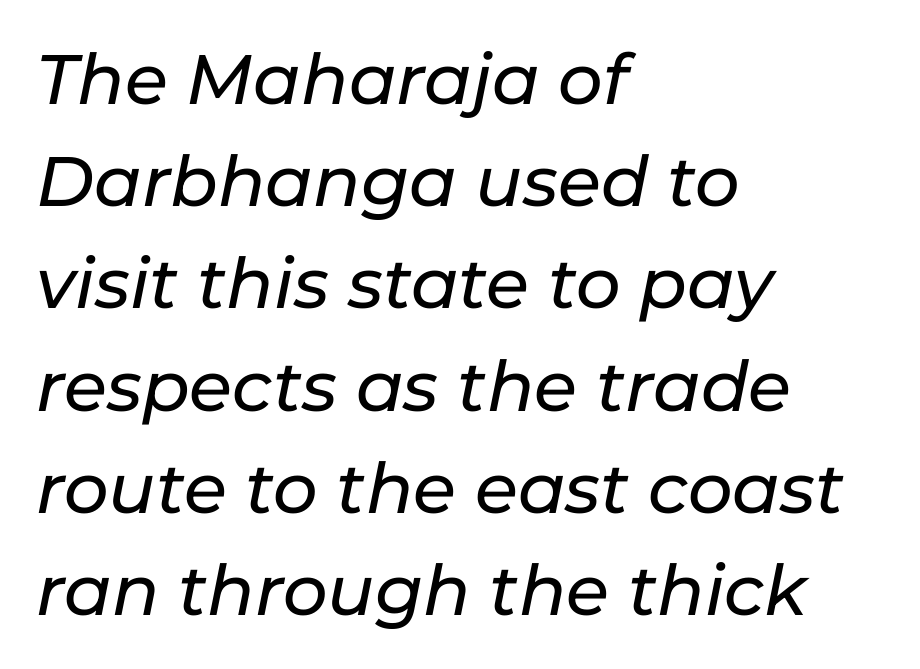
Vertically, the passage feels balanced, rows spaced as you'd expect. Each letter keeps its own natural width here, so spacing adapts to shape. Descender tails drop into unmarked territory. Nothing unusual about the tracking: characters are spaced as the font intends. Italic? Definitely — the glyphs are oblique. The passage is arranged the way most books set body copy — flush left.
